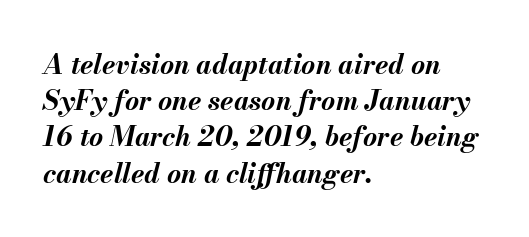
Q: Is the text bold? A: Yes.
Q: Is the text italic (slanted)? A: Yes, it leans right by about 13 degrees.
Q: Is the text underlined? A: No.
Q: How is the paragraph aligned? A: Left-aligned.
Q: Is the spacing between letters normal or unusually wide? A: Normal.
Q: Is the spacing between lines tight, normal or loose? A: Normal.
